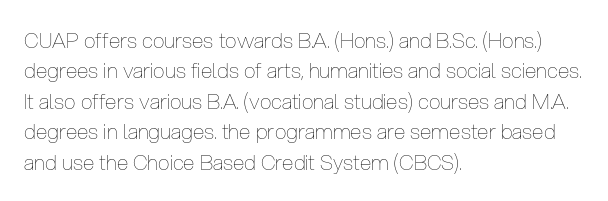
Letter spacing: default. Ink coverage per letter is moderate at most. The rag falls on the right side of this text block. Descenders are the only things crossing below the line. This block has exactly the height ordinary leading produces. This is the regular roman posture of the typeface.
